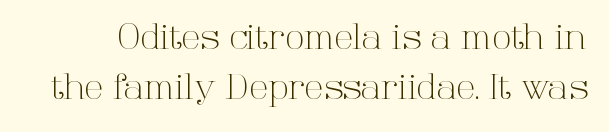
Q: Is the text bold? A: No.
Q: Is the text italic (slanted)? A: No, it is upright.
Q: Is the typeface a serif or a sans-serif typeface? A: Serif.
Q: Is the text underlined? A: No.
Q: Is the spacing between letters normal or unusually wide? A: Normal.
Q: Is the spacing between lines tight, normal or loose? A: Normal.
Q: Width (condensed, normal, or wide)? A: Normal.
Q: Stroke contrast? A: High.
Q: x-height? A: Medium.
Q: Monospaced? A: No.
